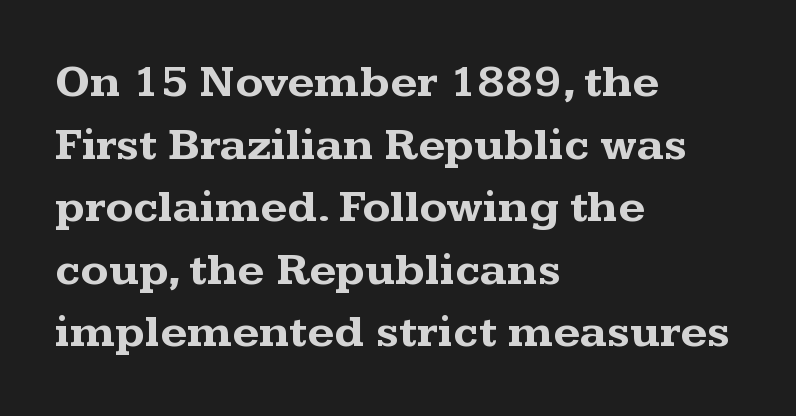
Q: Is the text bold? A: Yes.
Q: Is the text italic (slanted)? A: No, it is upright.
Q: Is the typeface a serif or a sans-serif typeface? A: Serif.
Q: Is the text underlined? A: No.
Q: How is the paragraph aligned? A: Left-aligned.
Q: Is the spacing between letters normal or unusually wide? A: Normal.
Q: Is the spacing between lines tight, normal or loose? A: Normal.
Q: Width (condensed, normal, or wide)? A: Wide.
Q: Stroke contrast? A: Medium.
Q: x-height? A: Medium.
Q: Monospaced? A: No.
